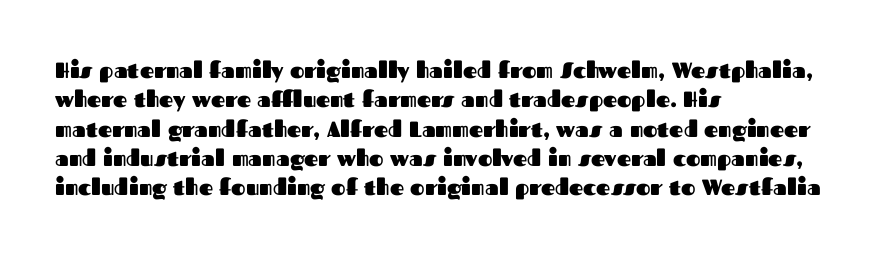
Every character sits straight up, as roman type does. Visually the block forms a straight wall on the left and a jagged coastline on the right. I'd describe the lettering as bold — thick and assertive. Unmarked baselines from the first word to the last.
